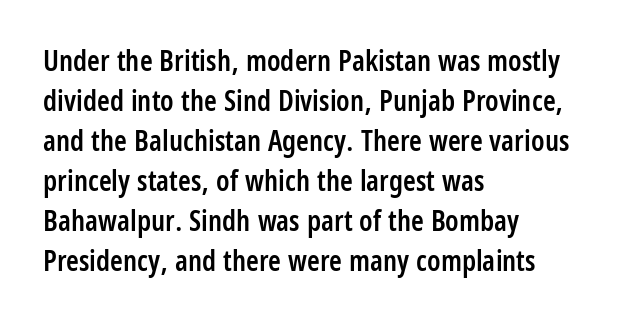
The glyphs have the mass of a demibold cut, below bold. The lettering stays uniformly vertical, giving the passage a roman look. These lines are rendered in a variable-pitch font. What kind of face is this? One without serifs — a sans. The rendering keeps characters at their native spacing.
